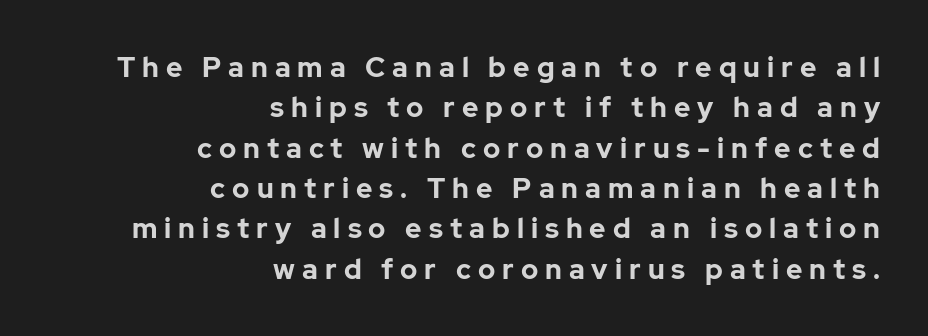
{"serif": "no", "italic": "no", "bold": "yes", "weight": "bold", "width": "normal", "stroke_contrast": "low", "x_height": "medium", "monospaced": "no", "underline": "no", "align": "right", "line_spacing": "normal", "line_spacing_ratio": 1.44, "letter_spacing": "wide", "letter_spacing_em": 0.25, "glyph_px": 28}
